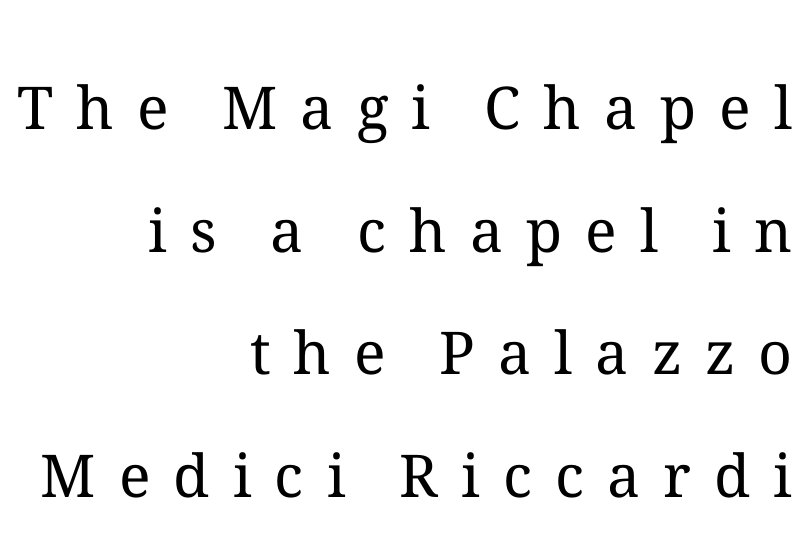
The image shows 59 px regular-weight type, upright; set right-aligned, loose line spacing (2.08x), unusually wide letter spacing (+0.39 em), not underlined; medium stroke contrast and a medium x-height.
